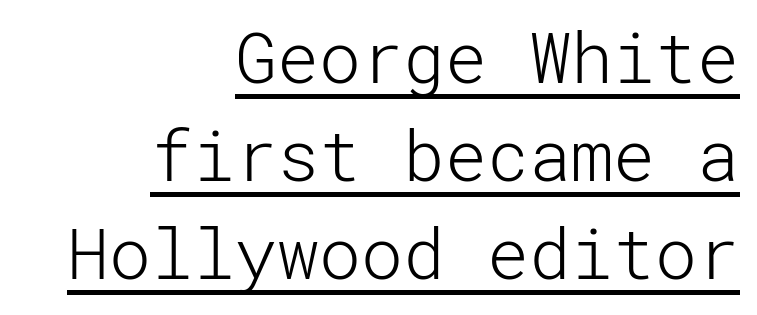
The image shows 70 px light sans-serif type, upright; set right-aligned, normal line spacing (1.4x), normal letter spacing, underlined; low stroke contrast and a medium x-height.
